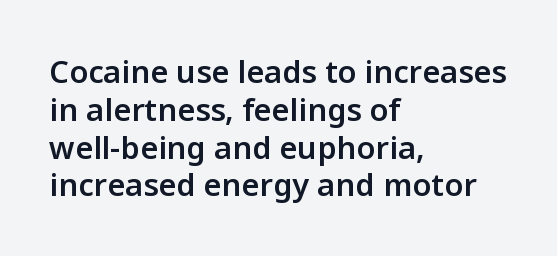
Q: Is the text bold? A: Semi-bold.
Q: Is the text italic (slanted)? A: No, it is upright.
Q: Is the typeface a serif or a sans-serif typeface? A: Sans-serif.
Q: Is the text underlined? A: No.
Q: How is the paragraph aligned? A: Left-aligned.
Q: Is the spacing between letters normal or unusually wide? A: Normal.
Q: Width (condensed, normal, or wide)? A: Normal.
Q: Stroke contrast? A: Low.
Q: x-height? A: Medium.
Q: Monospaced? A: No.
